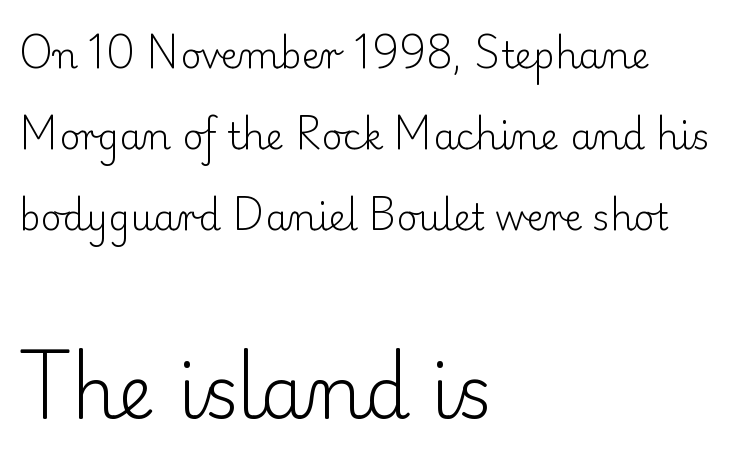
Q: Is the text bold? A: No.
Q: Is the text italic (slanted)? A: No, it is upright.
Q: Is the text underlined? A: No.
Q: How is the paragraph aligned? A: Left-aligned.
Q: Is the spacing between letters normal or unusually wide? A: Normal.
Q: Is the spacing between lines tight, normal or loose? A: Loose.
Q: Which block of text is set in a larger size, the first (top) or the second (bottom)? A: The second (bottom) one.
Q: Width (condensed, normal, or wide)? A: Normal.
Q: Stroke contrast? A: Low.
Q: x-height? A: Small.
Q: Monospaced? A: No.
